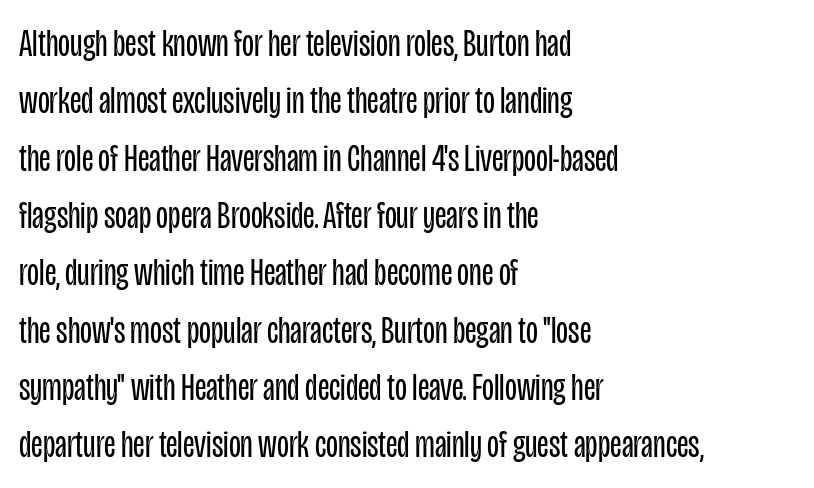
Q: Is the text bold? A: No.
Q: Is the text italic (slanted)? A: No, it is upright.
Q: Is the typeface a serif or a sans-serif typeface? A: Sans-serif.
Q: Is the text underlined? A: No.
Q: How is the paragraph aligned? A: Left-aligned.
Q: Is the spacing between letters normal or unusually wide? A: Normal.
Q: Is the spacing between lines tight, normal or loose? A: Normal.
Q: Width (condensed, normal, or wide)? A: Condensed.
Q: Stroke contrast? A: Low.
Q: x-height? A: Large.
Q: Monospaced? A: No.
